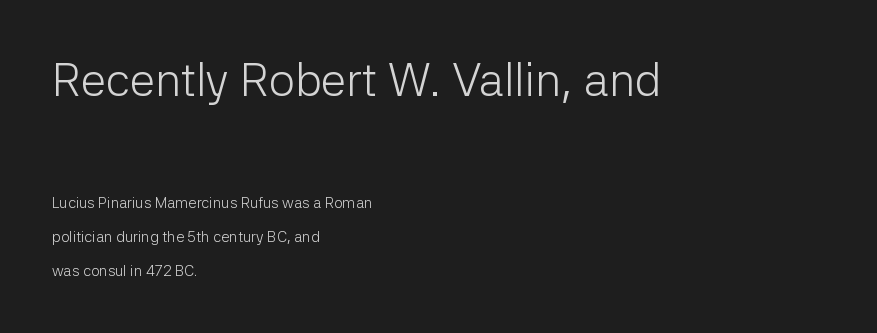
Weight: in the light-to-regular range. Block one is the big one; block two sits smaller underneath. Characters follow at the spacing the type designer built in. Honestly, there is no underline to notice here at all. Proportional: the letters do not fall into vertical columns.
